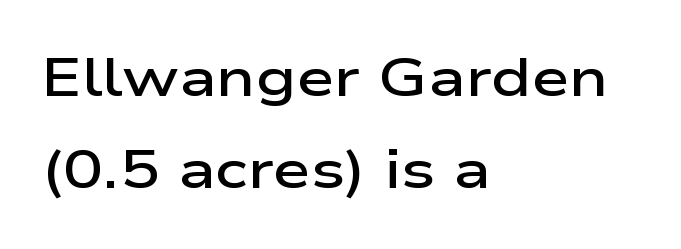
The image shows 54 px semibold, wide sans-serif type, upright; set left-aligned, normal line spacing (1.7x), normal letter spacing, not underlined; low stroke contrast and a medium x-height.
